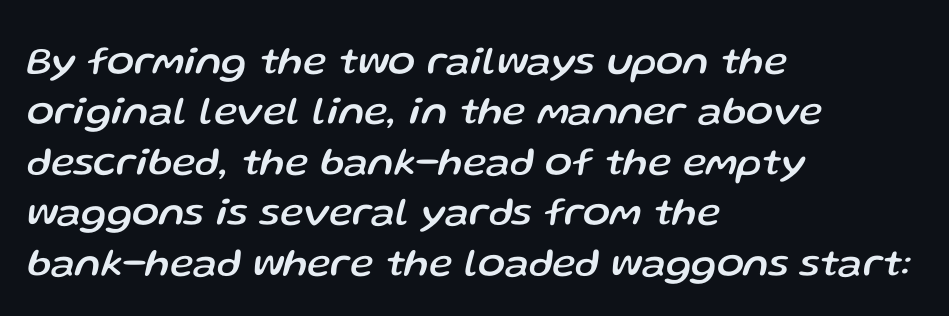
Casual observation: everything's shoved over to the left. The axis of the letterforms is tilted away from vertical. Spacing verdict: proportional, widths tailored to each character. The designer left line spacing at the default. Glyph-to-glyph distance matches everyday printed text.
